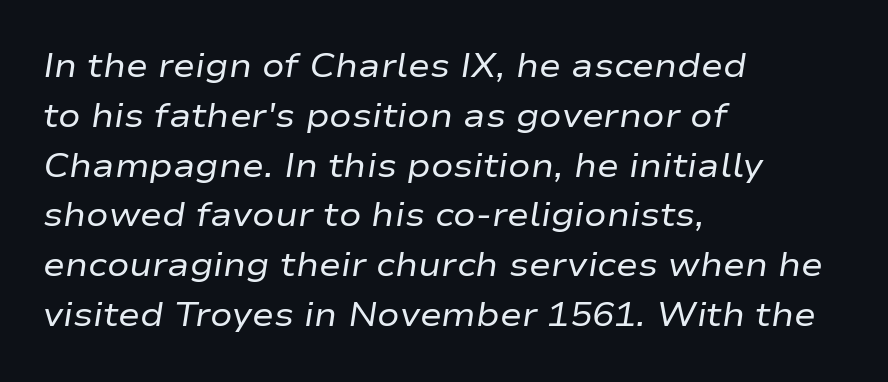
The rendering uses natural spacing where letterforms have individual widths. The passage shown is not bold in any degree. Italic? Definitely — the glyphs are oblique. Caption: standard tracking, unaltered. The space directly below the letters is spotless. Each line starts at the same left margin while the right side varies.
